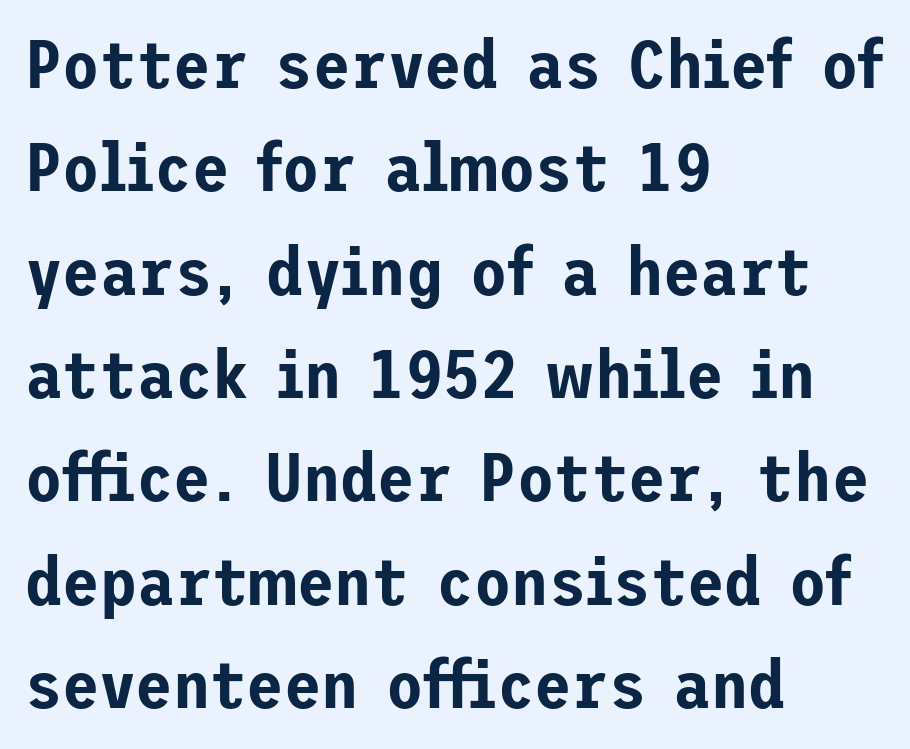
Q: Is the text italic (slanted)? A: No, it is upright.
Q: Is the typeface a serif or a sans-serif typeface? A: Sans-serif.
Q: Is the text underlined? A: No.
Q: How is the paragraph aligned? A: Left-aligned.
Q: Is the spacing between letters normal or unusually wide? A: Normal.
Q: Is the spacing between lines tight, normal or loose? A: Normal.
Q: Width (condensed, normal, or wide)? A: Normal.
Q: Stroke contrast? A: Low.
Q: x-height? A: Medium.
